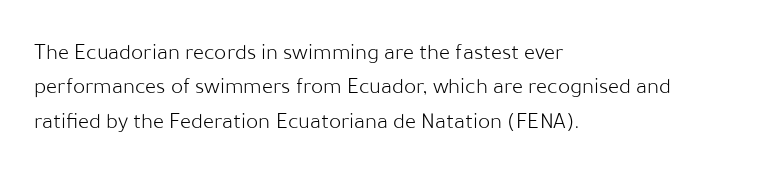
{"italic": "no", "bold": "no", "underline": "no", "align": "left", "line_spacing": "normal", "line_spacing_ratio": 1.49, "letter_spacing": "normal", "letter_spacing_em": 0.0, "glyph_px": 23}
